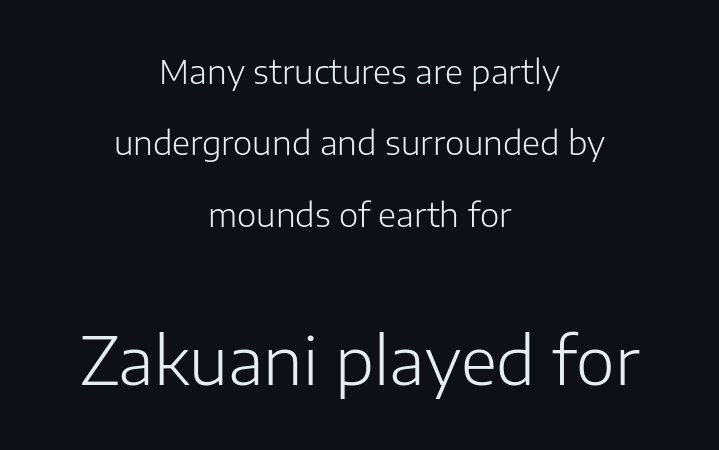
{"serif": "no", "italic": "no", "bold": "no", "weight": "light", "width": "normal", "stroke_contrast": "low", "x_height": "medium", "monospaced": "no", "underline": "no", "align": "center", "line_spacing": "loose", "line_spacing_ratio": 2.16, "letter_spacing": "normal", "letter_spacing_em": 0.0, "larger_block": "second", "size_ratio": 2.0, "glyph_px": 66}
